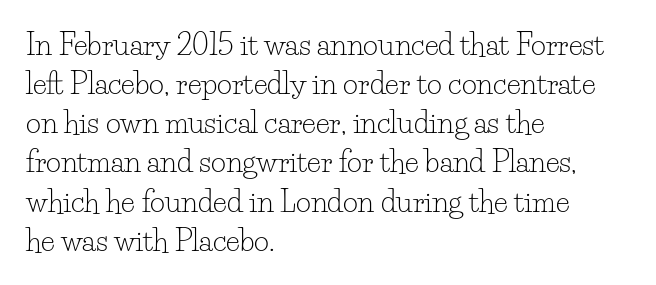
The letters stand straight up with perfectly vertical stems. The letterforms sit at book weight or below. These lines are set flush left with a ragged right edge. The characters display serif detailing at their extremities.
